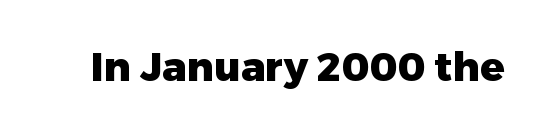
{"serif": "no", "italic": "no", "bold": "yes", "weight": "heavy", "width": "normal", "stroke_contrast": "low", "x_height": "medium", "monospaced": "no", "underline": "no", "letter_spacing": "normal", "letter_spacing_em": 0.0, "glyph_px": 40}
